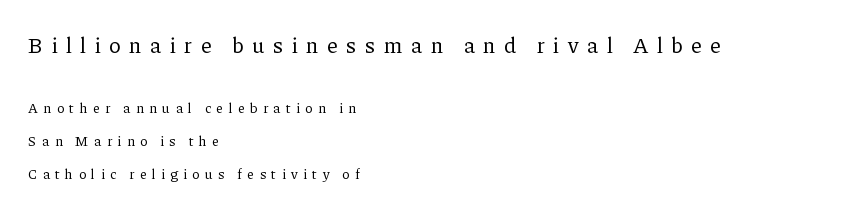
Q: Is the text bold? A: No.
Q: Is the text italic (slanted)? A: No, it is upright.
Q: Is the text underlined? A: No.
Q: How is the paragraph aligned? A: Left-aligned.
Q: Is the spacing between letters normal or unusually wide? A: Unusually wide.
Q: Is the spacing between lines tight, normal or loose? A: Loose.
Q: Which block of text is set in a larger size, the first (top) or the second (bottom)? A: The first (top) one.
